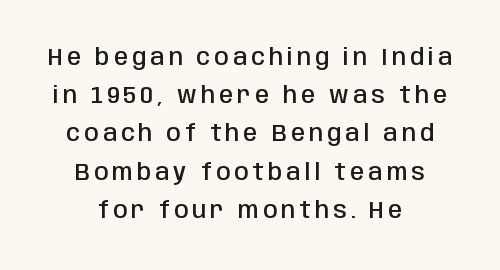
The image shows 23 px text type, upright; set centered, normal line spacing (1.66x), not underlined.
